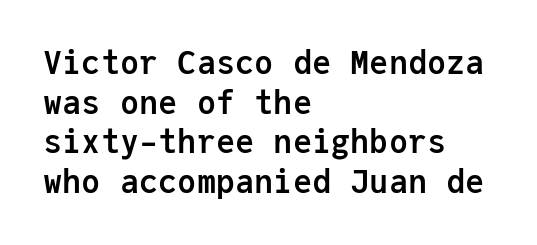
Anything drawn beneath the words? Only blank space. Short and long lines alike share a common starting point at left. These lines are rendered in a fixed-pitch font. The axis of the letterforms is exactly vertical.
